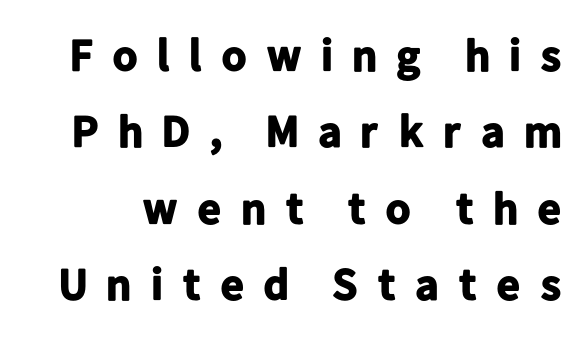
Q: Is the text bold? A: Yes.
Q: Is the text italic (slanted)? A: No, it is upright.
Q: Is the typeface a serif or a sans-serif typeface? A: Sans-serif.
Q: Is the text underlined? A: No.
Q: Is the spacing between letters normal or unusually wide? A: Unusually wide.
Q: Is the spacing between lines tight, normal or loose? A: Normal.
Q: Width (condensed, normal, or wide)? A: Normal.
Q: Stroke contrast? A: Low.
Q: x-height? A: Medium.
Q: Monospaced? A: No.
